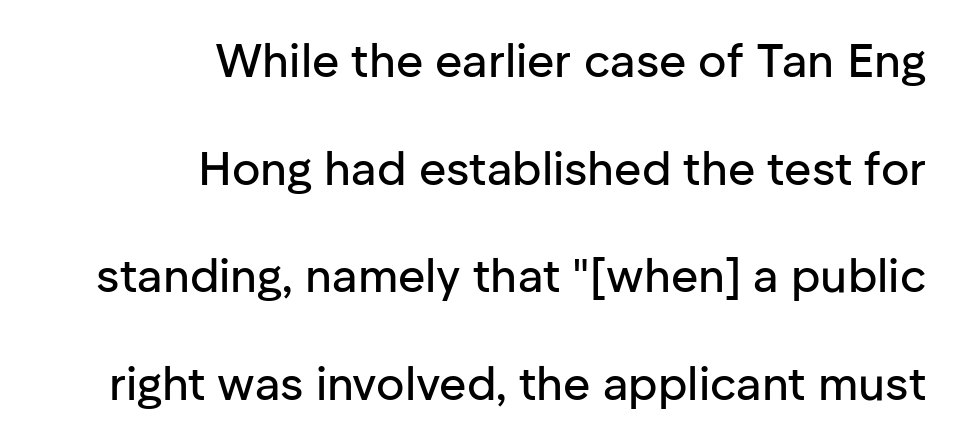
{"serif": "no", "italic": "no", "width": "normal", "stroke_contrast": "low", "x_height": "medium", "monospaced": "no", "underline": "no", "align": "right", "line_spacing": "loose", "line_spacing_ratio": 2.29, "letter_spacing": "normal", "letter_spacing_em": 0.0, "glyph_px": 47}
